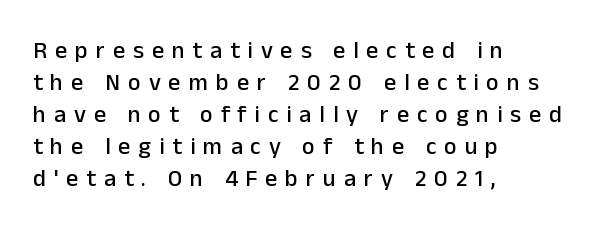
The image shows 24 px text type, upright; set left-aligned, normal line spacing (1.33x), unusually wide letter spacing (+0.33 em), not underlined.
